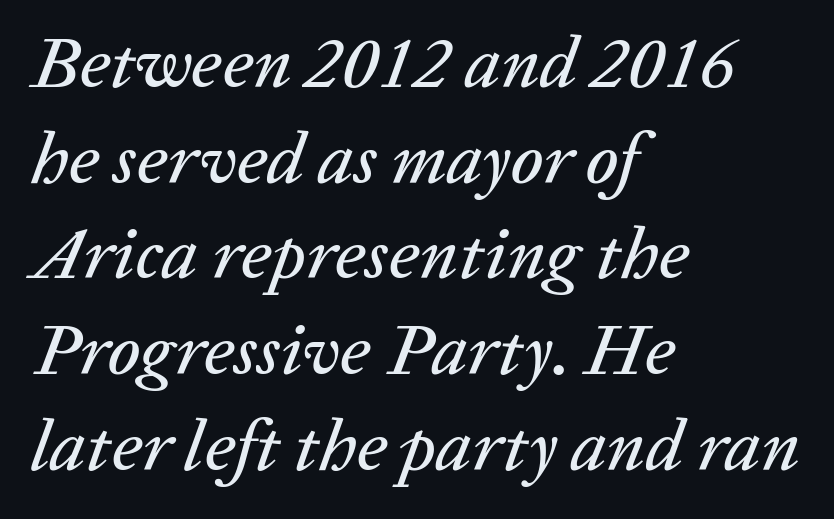
The image shows 73 px text type, italic (leaning right); set left-aligned, normal line spacing (1.31x), normal letter spacing, not underlined; low stroke contrast and a medium x-height.
